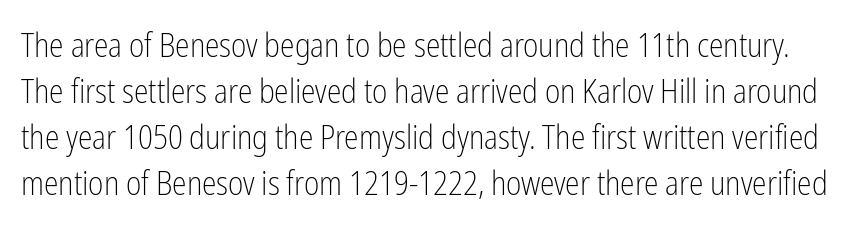
The image shows 33 px light, condensed sans-serif type, upright; set normal line spacing (1.39x), normal letter spacing, not underlined; low stroke contrast and a medium x-height.
